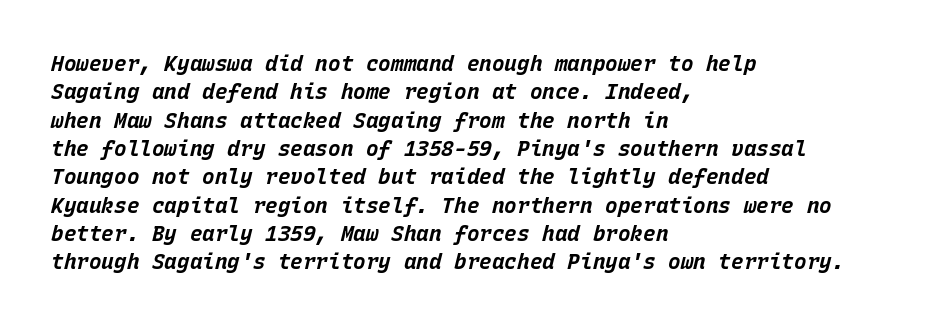
{"italic": "yes", "lean": "right", "slant_degrees": 15, "bold": "yes", "underline": "no", "align": "left", "line_spacing": "normal", "line_spacing_ratio": 1.35, "letter_spacing": "normal", "letter_spacing_em": 0.0, "glyph_px": 21}
